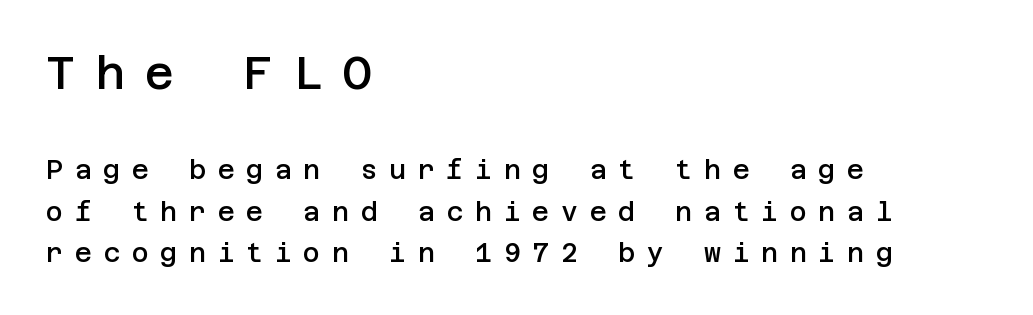
Check the space under the baseline: it is left empty. This layout puts the oversized block above and the modest block below. This block has exactly the height ordinary leading produces. The letters carry no serifs — their stems end cleanly without finishing strokes. Leftover space on each line is placed entirely after the last word. Is there any slant? The stems are plumb.
